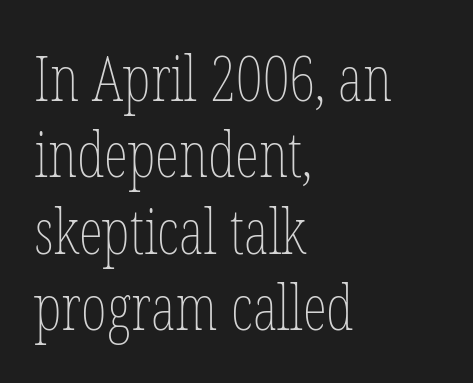
The image shows 62 px thin, condensed type, upright; set left-aligned, line spacing 1.23x, normal letter spacing, not underlined; low stroke contrast and a medium x-height.
